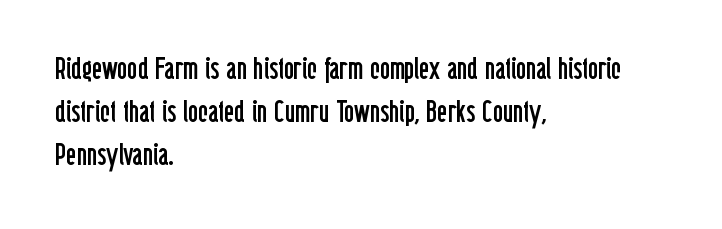
{"serif": "no", "italic": "no", "bold": "no", "weight": "regular", "width": "condensed", "stroke_contrast": "low", "x_height": "medium", "monospaced": "no", "underline": "no", "align": "left", "line_spacing": "normal", "line_spacing_ratio": 1.39, "letter_spacing": "normal", "letter_spacing_em": 0.0, "glyph_px": 31}
